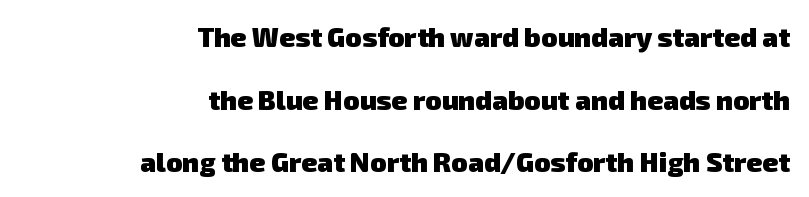
Q: Is the text bold? A: Yes.
Q: Is the text underlined? A: No.
Q: How is the paragraph aligned? A: Right-aligned.
Q: Is the spacing between letters normal or unusually wide? A: Normal.
Q: Is the spacing between lines tight, normal or loose? A: Loose.
